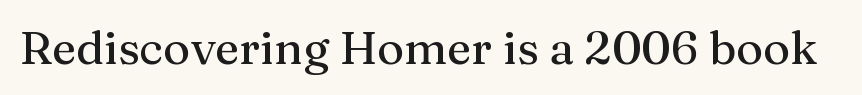
{"serif": "yes", "italic": "no", "width": "normal", "stroke_contrast": "medium", "x_height": "medium", "monospaced": "no", "underline": "no", "letter_spacing": "normal", "letter_spacing_em": 0.0, "glyph_px": 46}
